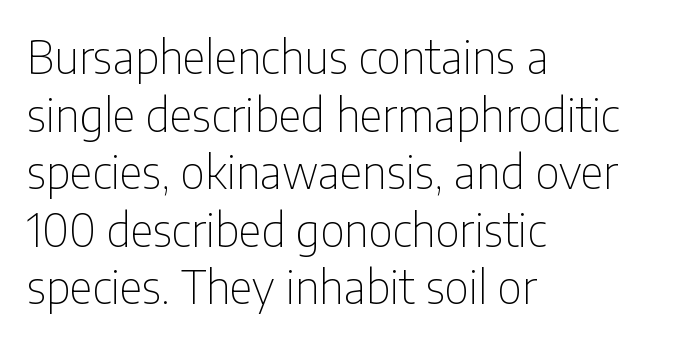
The image shows 45 px thin, condensed sans-serif type, upright; set left-aligned, normal line spacing (1.28x), normal letter spacing, not underlined; low stroke contrast and a medium x-height.
